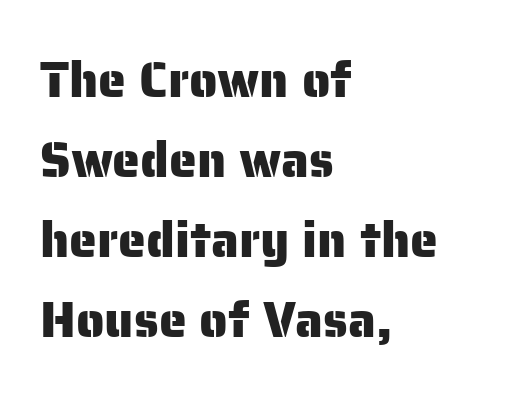
Note the varied advance widths — an 'i' is clearly narrower than an 'm'. Regular leading. The font's upright variant was chosen for this text. The glyphs in this specimen are sans serif.
